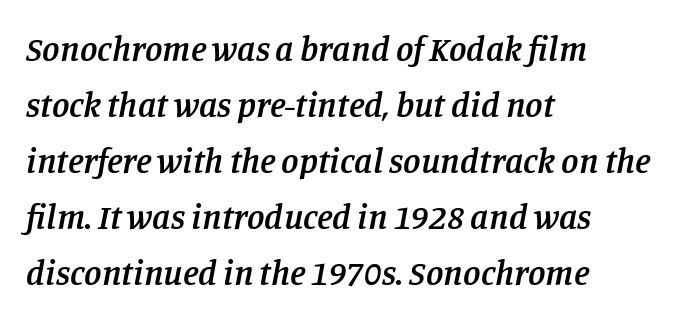
Q: Is the text bold? A: Semi-bold.
Q: Is the text italic (slanted)? A: Yes, it leans right by about 11 degrees.
Q: Is the typeface a serif or a sans-serif typeface? A: Serif.
Q: Is the text underlined? A: No.
Q: How is the paragraph aligned? A: Left-aligned.
Q: Is the spacing between letters normal or unusually wide? A: Normal.
Q: Is the spacing between lines tight, normal or loose? A: Normal.
Q: Width (condensed, normal, or wide)? A: Normal.
Q: Stroke contrast? A: Low.
Q: x-height? A: Large.
Q: Monospaced? A: No.
